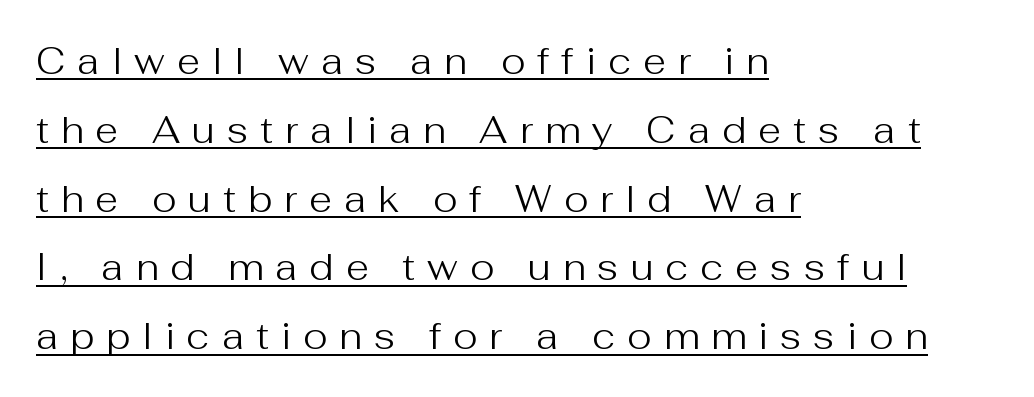
Q: Is the text bold? A: No.
Q: Is the text italic (slanted)? A: No, it is upright.
Q: Is the typeface a serif or a sans-serif typeface? A: Sans-serif.
Q: Is the text underlined? A: Yes.
Q: How is the paragraph aligned? A: Left-aligned.
Q: Is the spacing between letters normal or unusually wide? A: Unusually wide.
Q: Width (condensed, normal, or wide)? A: Normal.
Q: Stroke contrast? A: Medium.
Q: x-height? A: Medium.
Q: Monospaced? A: No.
